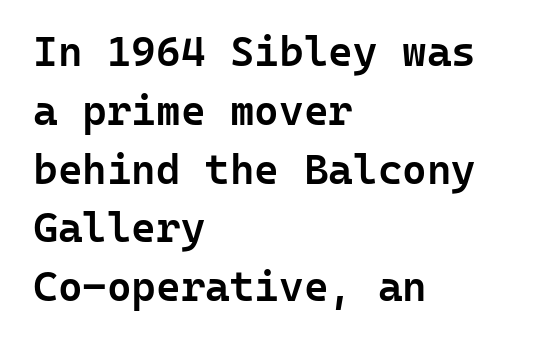
{"serif": "no", "italic": "no", "bold": "semi", "weight": "semibold", "width": "normal", "stroke_contrast": "low", "x_height": "medium", "monospaced": "yes", "underline": "no", "align": "left", "line_spacing": "normal", "line_spacing_ratio": 1.4, "letter_spacing": "normal", "letter_spacing_em": 0.0, "glyph_px": 42}
